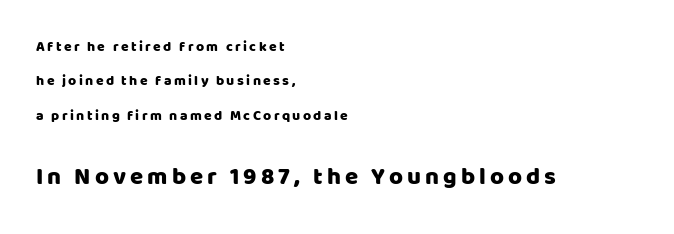
The image shows 24 px text type, upright; set left-aligned, loose line spacing (2.45x), not underlined; the second (bottom) block is 1.71x larger.
